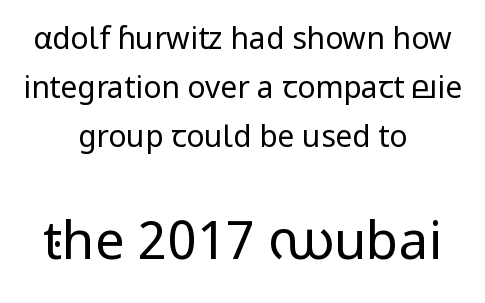
{"serif": "no", "italic": "no", "bold": "no", "weight": "regular", "width": "normal", "stroke_contrast": "low", "x_height": "medium", "monospaced": "no", "underline": "no", "align": "center", "line_spacing": "normal", "line_spacing_ratio": 1.63, "letter_spacing": "normal", "letter_spacing_em": 0.0, "larger_block": "second", "size_ratio": 1.77, "glyph_px": 53}
